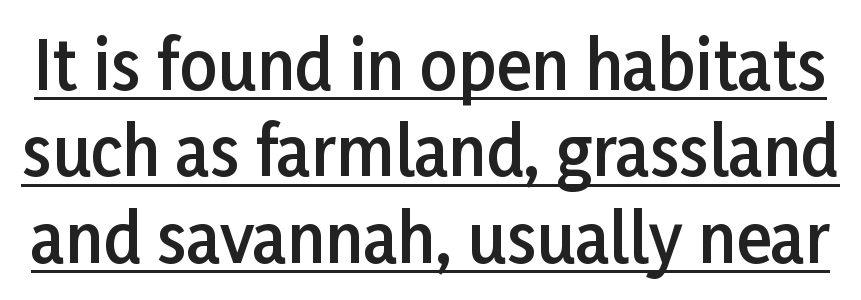
This is the in-between weight designers call semibold or demi. Tall strokes in this sample are plumb rather than angled. This sample has the flowing, uneven cadence of proportional lettering. Does extra space separate the letters? No, they use regular spacing.
